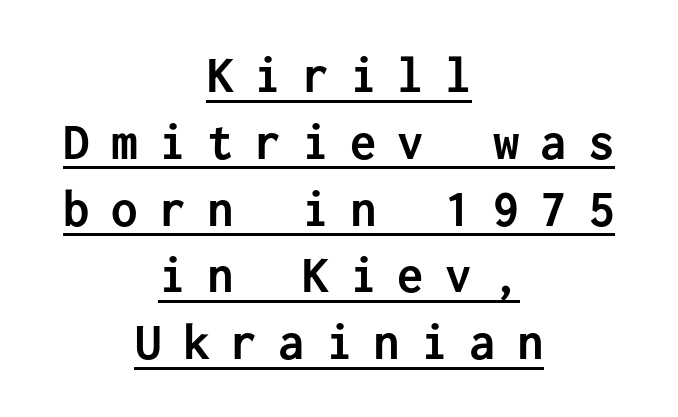
Heavy-handed strokes throughout: this text is bold. No feet cap the strokes, marking this as sans-serif type. The passage shown has open, widely tracked lettering throughout. Every row of glyphs is offset so its center matches the block's center. Every character sits straight up, as roman type does.
